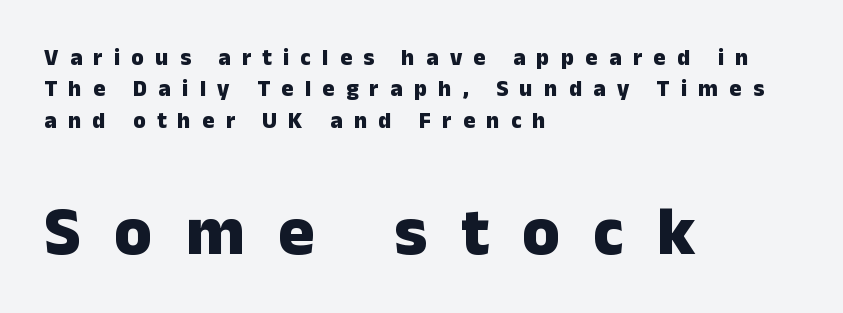
The image shows 68 px heavy sans-serif type, upright; set left-aligned, normal line spacing (1.36x), unusually wide letter spacing (+0.49 em), not underlined; the second (bottom) block is 2.96x larger; low stroke contrast and a medium x-height.
